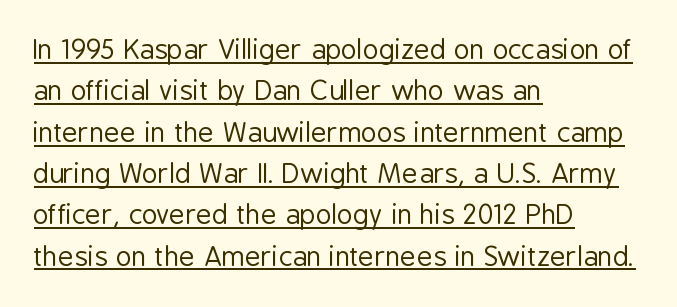
The image shows 27 px text type, upright; set left-aligned, normal line spacing (1.53x), normal letter spacing, underlined.
